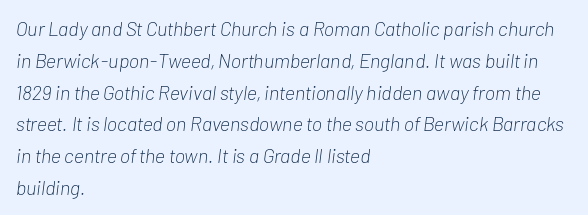
Q: Is the text bold? A: No.
Q: Is the text italic (slanted)? A: Yes, it leans right by about 7 degrees.
Q: Is the text underlined? A: No.
Q: How is the paragraph aligned? A: Left-aligned.
Q: Is the spacing between letters normal or unusually wide? A: Normal.
Q: Is the spacing between lines tight, normal or loose? A: Normal.
